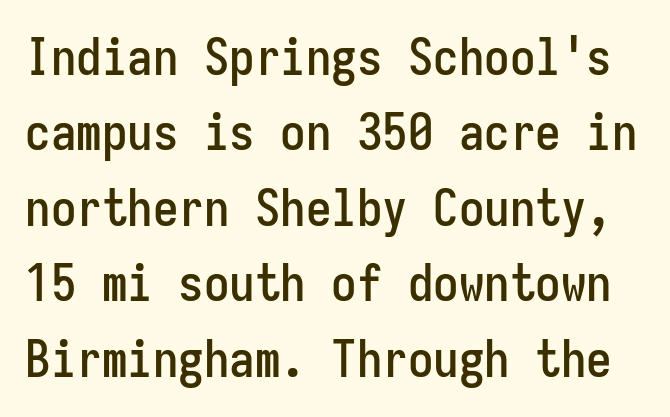
{"serif": "no", "italic": "no", "width": "condensed", "stroke_contrast": "low", "x_height": "medium", "monospaced": "yes", "underline": "no", "line_spacing": "normal", "line_spacing_ratio": 1.48, "letter_spacing": "normal", "letter_spacing_em": 0.0, "glyph_px": 51}
